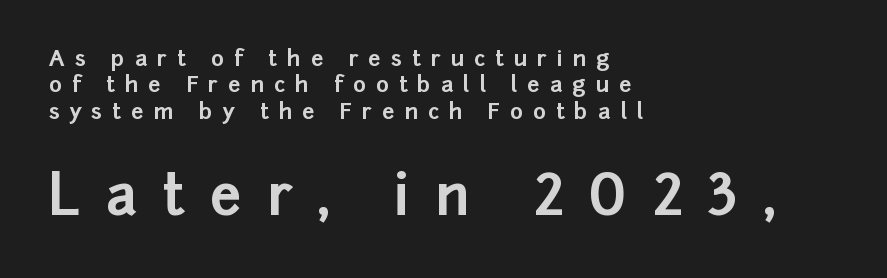
{"serif": "no", "italic": "no", "bold": "yes", "weight": "bold", "width": "normal", "stroke_contrast": "low", "x_height": "medium", "monospaced": "no", "underline": "no", "align": "left", "line_spacing_ratio": 1.2, "letter_spacing": "wide", "letter_spacing_em": 0.45, "larger_block": "second", "size_ratio": 2.55, "glyph_px": 56}
